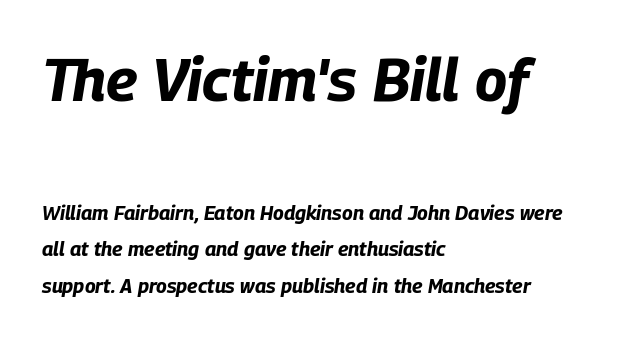
{"italic": "yes", "lean": "right", "slant_degrees": 9, "bold": "yes", "weight": "bold", "width": "condensed", "stroke_contrast": "low", "x_height": "large", "monospaced": "no", "underline": "no", "align": "left", "line_spacing_ratio": 1.83, "letter_spacing": "normal", "letter_spacing_em": 0.0, "larger_block": "first", "size_ratio": 3.0, "glyph_px": 60}
